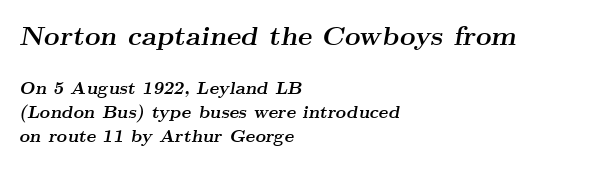
Does the leading feel generous? No, just average. Lines of text with bare space underneath. The text carries the slant typical of an italic or oblique font. The paragraph shown leans on its left margin. A dark, heavy texture on the line: the type is bold. Whoever set this made the first block the dominant, larger element.
